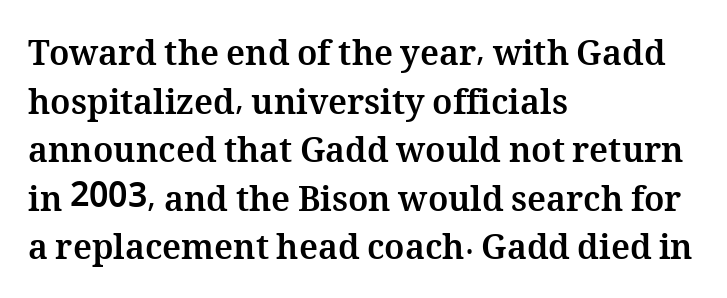
The image shows 34 px bold type, upright; set left-aligned, normal line spacing (1.43x), normal letter spacing, not underlined; medium stroke contrast and a medium x-height.
